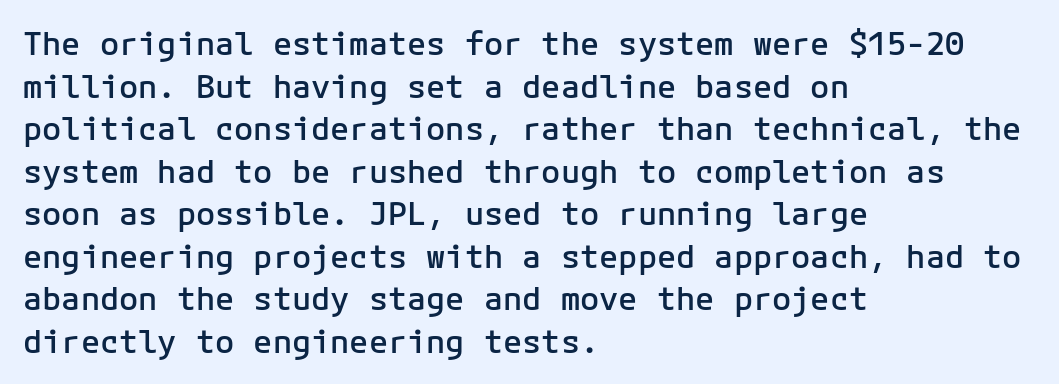
{"serif": "no", "italic": "no", "bold": "semi", "weight": "semibold", "width": "normal", "stroke_contrast": "low", "x_height": "medium", "underline": "no", "align": "left", "line_spacing": "normal", "line_spacing_ratio": 1.33, "letter_spacing": "normal", "letter_spacing_em": 0.0, "glyph_px": 32}
